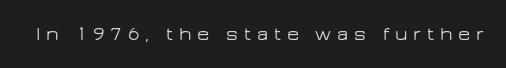
{"italic": "no", "underline": "no", "letter_spacing": "wide", "letter_spacing_em": 0.29, "glyph_px": 20}
